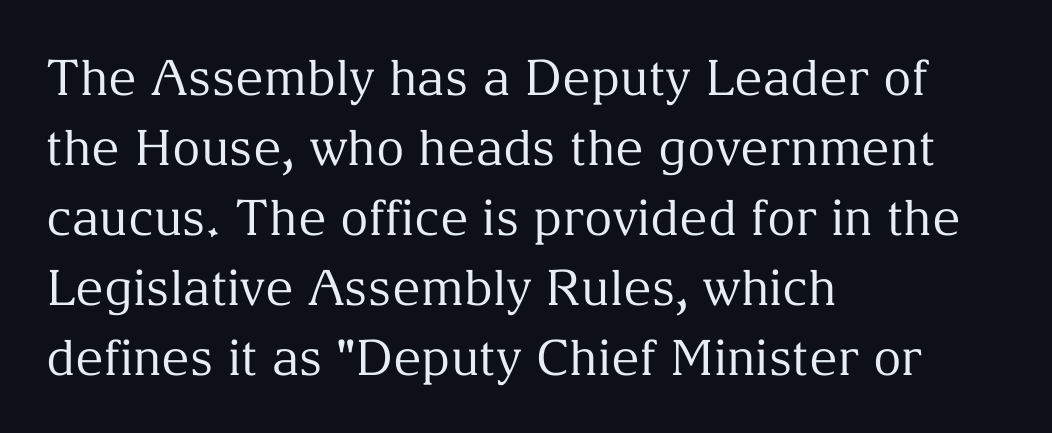
Q: Is the text bold? A: No.
Q: Is the text italic (slanted)? A: No, it is upright.
Q: Is the typeface a serif or a sans-serif typeface? A: Serif.
Q: Is the text underlined? A: No.
Q: How is the paragraph aligned? A: Left-aligned.
Q: Is the spacing between letters normal or unusually wide? A: Normal.
Q: Is the spacing between lines tight, normal or loose? A: Normal.
Q: Width (condensed, normal, or wide)? A: Normal.
Q: Stroke contrast? A: Medium.
Q: x-height? A: Medium.
Q: Monospaced? A: No.
